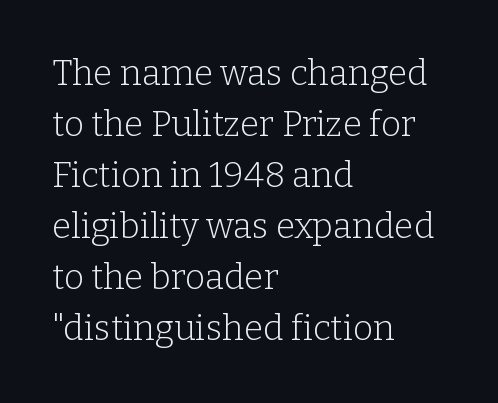
{"serif": "yes", "italic": "no", "bold": "no", "weight": "light", "width": "normal", "stroke_contrast": "low", "x_height": "medium", "monospaced": "no", "underline": "no", "align": "left", "line_spacing": "normal", "line_spacing_ratio": 1.46, "letter_spacing": "normal", "letter_spacing_em": 0.0, "glyph_px": 35}
